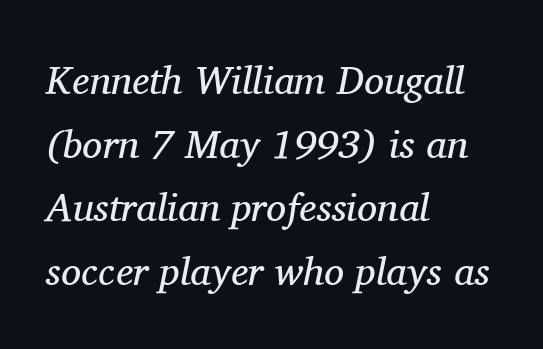
Q: Is the text bold? A: No.
Q: Is the text italic (slanted)? A: Yes, it leans right by about 11 degrees.
Q: Is the typeface a serif or a sans-serif typeface? A: Serif.
Q: Is the text underlined? A: No.
Q: How is the paragraph aligned? A: Left-aligned.
Q: Is the spacing between letters normal or unusually wide? A: Normal.
Q: Is the spacing between lines tight, normal or loose? A: Normal.
Q: Width (condensed, normal, or wide)? A: Normal.
Q: Stroke contrast? A: Medium.
Q: x-height? A: Medium.
Q: Monospaced? A: No.
